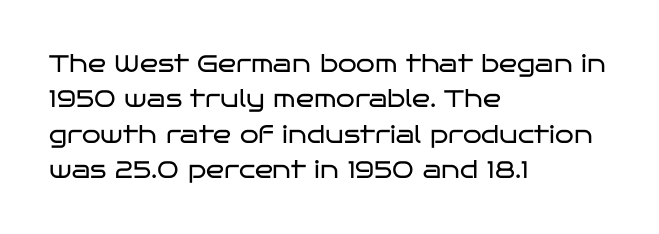
The image shows 24 px text type, upright; set left-aligned, normal line spacing (1.47x), normal letter spacing, not underlined.
